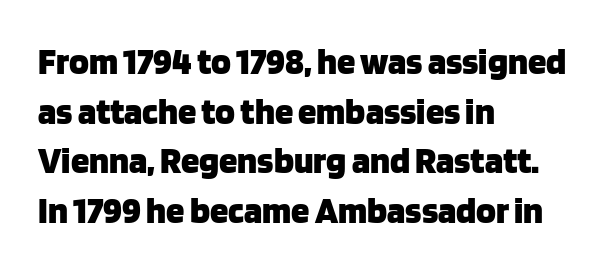
What stands out about the letter spacing? Nothing — it is the standard amount. Is the type bold? Yes — the strokes are clearly thick and heavy. Students, observe: this is what conventionally led text looks like. Descender tails drop into unmarked territory. The text was rendered using a sans face with plain stroke endings.
